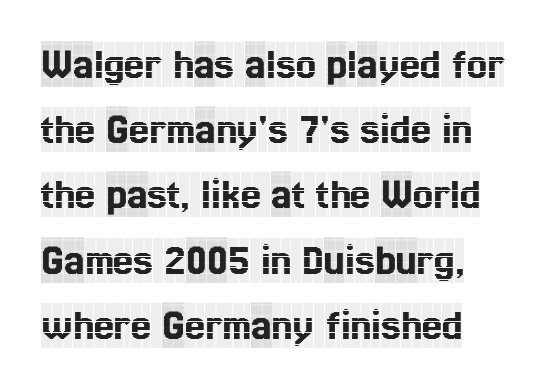
Q: Is the text italic (slanted)? A: No, it is upright.
Q: Is the typeface a serif or a sans-serif typeface? A: Serif.
Q: Is the text underlined? A: No.
Q: How is the paragraph aligned? A: Left-aligned.
Q: Is the spacing between letters normal or unusually wide? A: Normal.
Q: Is the spacing between lines tight, normal or loose? A: Normal.
Q: Width (condensed, normal, or wide)? A: Condensed.
Q: x-height? A: Large.
Q: Monospaced? A: No.
